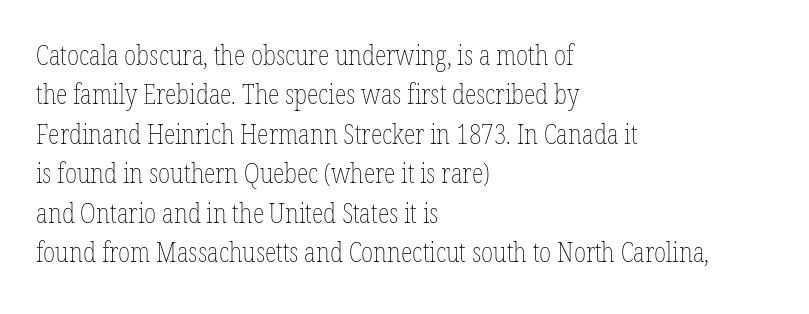
{"italic": "no", "bold": "no", "underline": "no", "align": "left", "line_spacing": "normal", "line_spacing_ratio": 1.46, "letter_spacing": "normal", "letter_spacing_em": 0.0, "glyph_px": 27}
